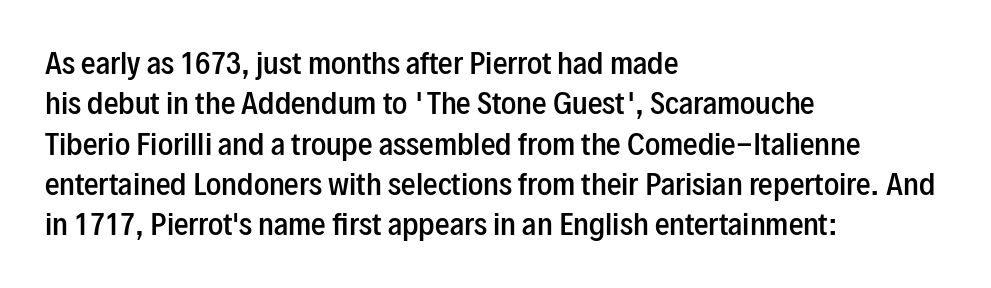
Is there much room between lines? A standard amount, neither cramped nor airy. A classic flush-left, rag-right setting is used for this passage. The foot of each line stays bare and open. Every stem runs plumb, perpendicular to the baseline. The strokes are fattened partway — semibold, not bold. Proportional: the letters do not fall into vertical columns.
